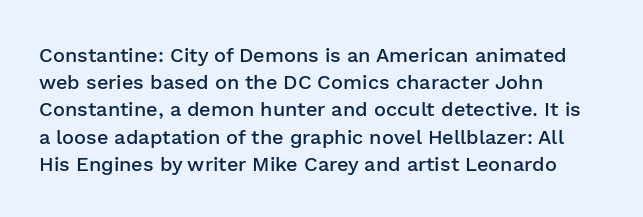
{"italic": "no", "bold": "semi", "underline": "no", "align": "left", "line_spacing": "normal", "line_spacing_ratio": 1.36, "letter_spacing": "normal", "letter_spacing_em": 0.0, "glyph_px": 20}
